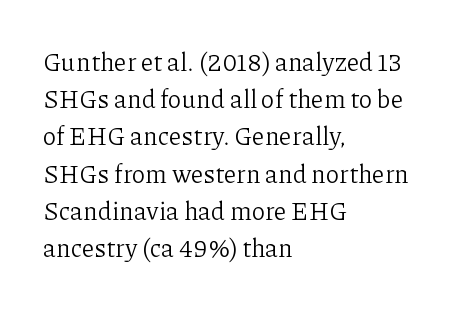
{"italic": "no", "bold": "no", "underline": "no", "align": "left", "line_spacing": "normal", "line_spacing_ratio": 1.49, "letter_spacing": "normal", "letter_spacing_em": 0.0, "glyph_px": 25}
